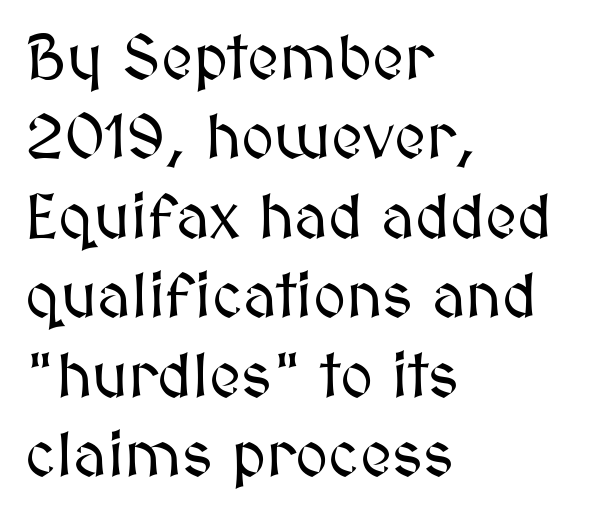
{"italic": "no", "width": "normal", "stroke_contrast": "medium", "x_height": "medium", "monospaced": "no", "underline": "no", "align": "left", "line_spacing": "normal", "line_spacing_ratio": 1.26, "letter_spacing": "normal", "letter_spacing_em": 0.0, "glyph_px": 63}
